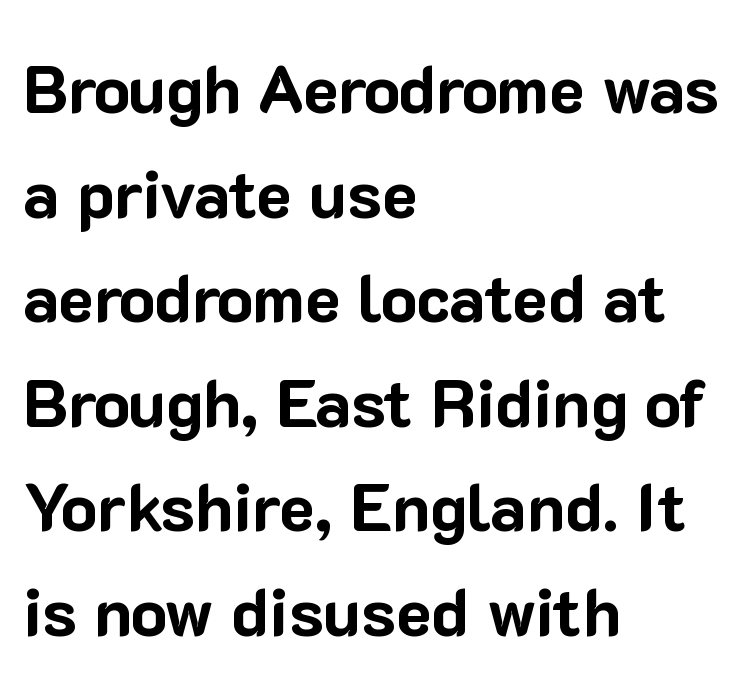
The image shows 67 px bold sans-serif type, upright; set left-aligned, normal line spacing (1.56x), normal letter spacing, not underlined; low stroke contrast and a medium x-height.
